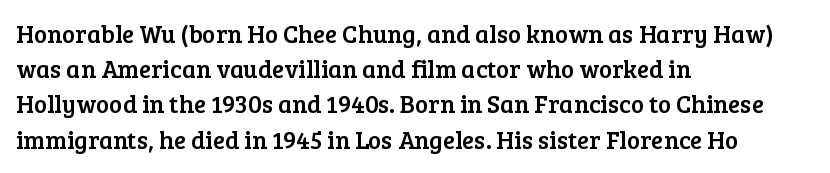
Posture: straight, roman, zero tilt. This rendering uses left alignment, leaving the right contour irregular. This sample keeps an unexceptional amount of space between lines. Bare-footed words on every line.
